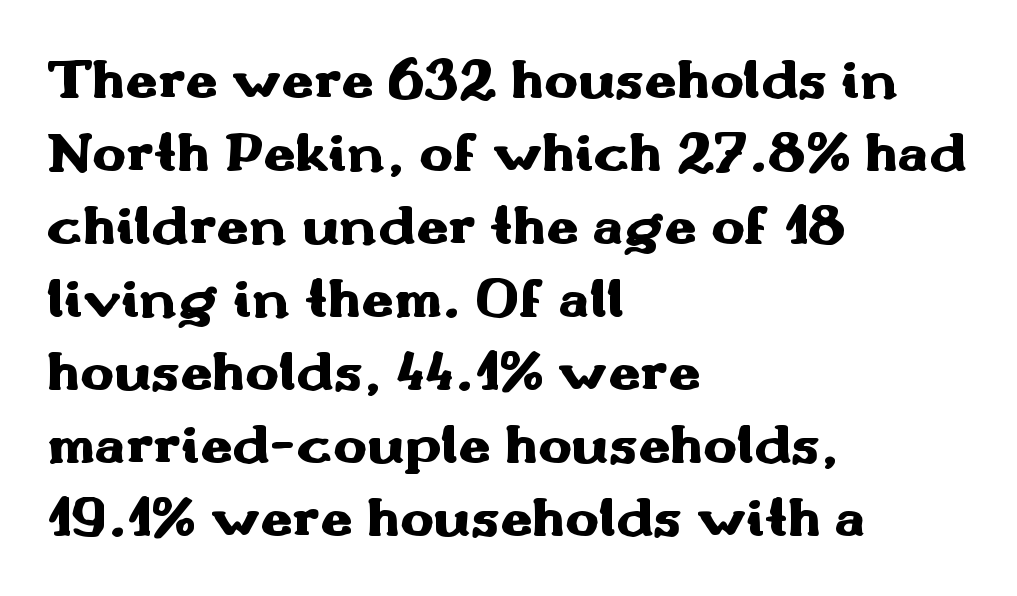
The image shows 57 px heavy, wide sans-serif type, upright; set left-aligned, normal line spacing (1.28x), normal letter spacing, not underlined; medium stroke contrast and a small x-height.
